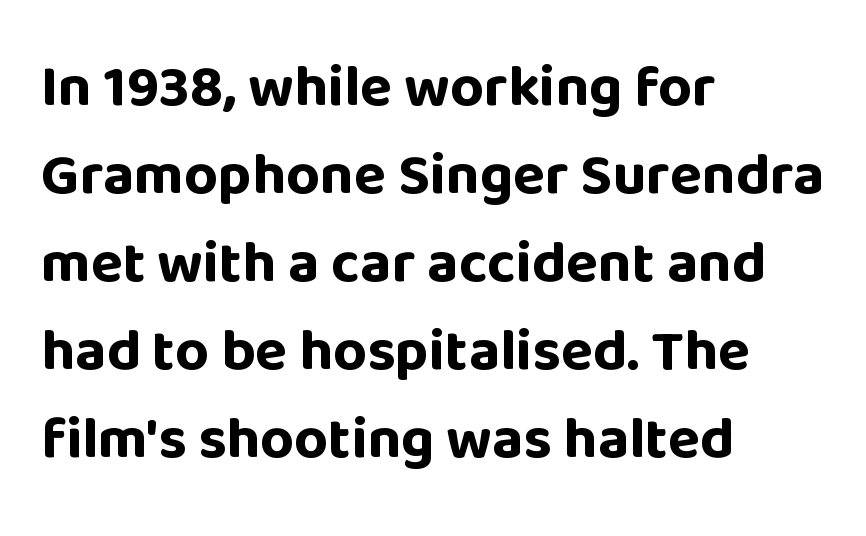
The image shows 59 px bold sans-serif type, upright; set left-aligned, normal line spacing (1.49x), normal letter spacing, not underlined; low stroke contrast and a large x-height.
